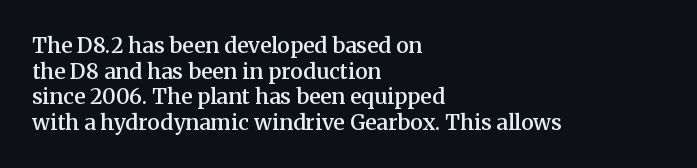
Q: Is the text bold? A: Semi-bold.
Q: Is the text italic (slanted)? A: No, it is upright.
Q: Is the text underlined? A: No.
Q: How is the paragraph aligned? A: Left-aligned.
Q: Is the spacing between letters normal or unusually wide? A: Normal.
